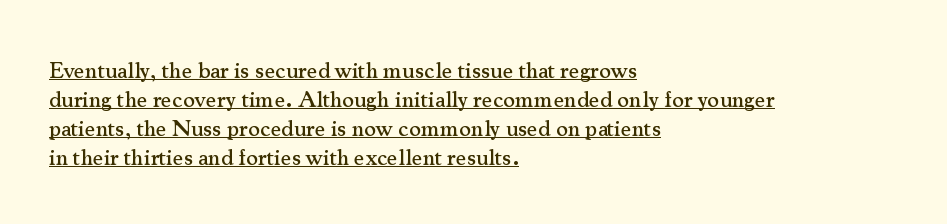
Check the space under the baseline: a stroke is drawn there. Vertical strokes here are truly vertical. The setting favours the left margin, as ordinary paragraphs usually do. In terms of leading, this rendering sits right in the middle. This sample uses plain, unmodified letter spacing.
